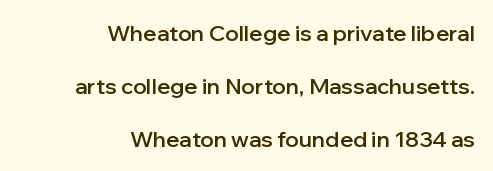
Notice the strokes are somewhat thickened but not fully heavy: this is a semibold. Every character sits straight up, as roman type does. In terms of leading, this rendering errs on the spacious side. The lines are quadded right. Letters rest on an invisible, unmarked baseline.
